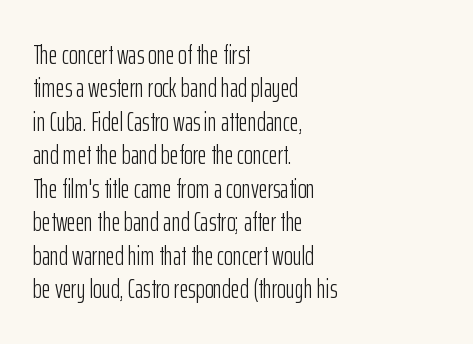
No letter is thick-stroked: the sample isn't bold. This rendering leaves character spacing at its baseline value. A bare baseline throughout the passage. Line beginnings align vertically; line endings do not. This sample uses an upright cut, with every glyph sitting square on the baseline.
